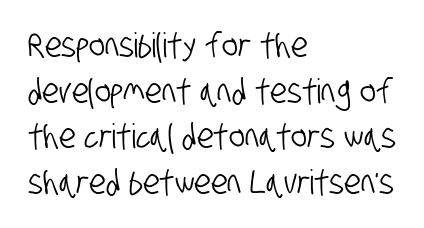
Which margin do the lines hug? The left one — the right edge is uneven. Here the designer chose a conventional face with non-uniform glyph widths. Unmarked baselines from the first word to the last. Summary of vertical rhythm: regular, with standard interline spacing. Each word holds together tightly as a unit, with standard inter-letter gaps.
